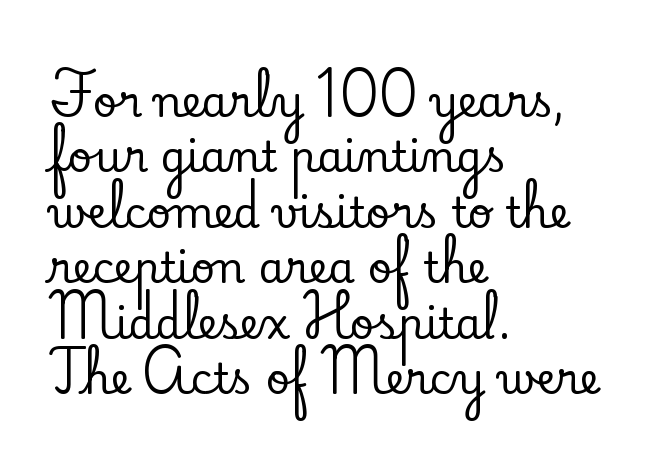
Q: Is the text italic (slanted)? A: No, it is upright.
Q: Is the typeface a serif or a sans-serif typeface? A: Serif.
Q: Is the text underlined? A: No.
Q: How is the paragraph aligned? A: Left-aligned.
Q: Is the spacing between letters normal or unusually wide? A: Normal.
Q: Is the spacing between lines tight, normal or loose? A: Normal.
Q: Width (condensed, normal, or wide)? A: Normal.
Q: Stroke contrast? A: Low.
Q: x-height? A: Small.
Q: Monospaced? A: No.
